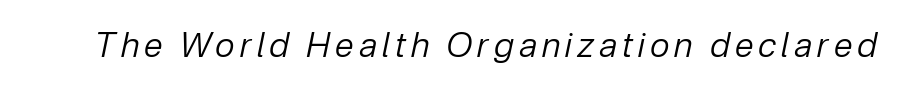
The specimen omits any rule beneath the text block's lines. Is this a fixed-width face? No — the glyphs have proportional, varying widths. The font sits on the lighter half of the weight spectrum, regular included. Slanted lettering throughout.
